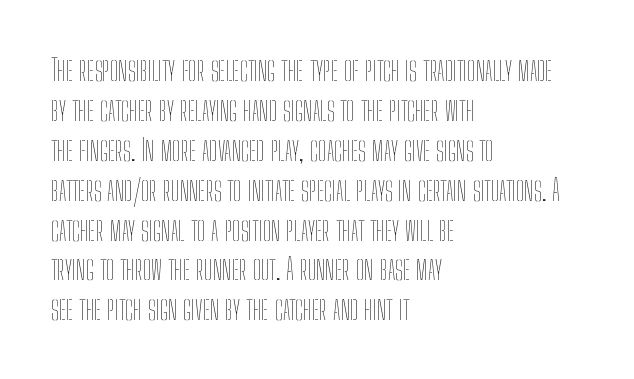
Q: Is the text bold? A: No.
Q: Is the text italic (slanted)? A: No, it is upright.
Q: Is the text underlined? A: No.
Q: How is the paragraph aligned? A: Left-aligned.
Q: Is the spacing between letters normal or unusually wide? A: Normal.
Q: Is the spacing between lines tight, normal or loose? A: Normal.
Q: Width (condensed, normal, or wide)? A: Condensed.
Q: Stroke contrast? A: Low.
Q: x-height? A: Medium.
Q: Monospaced? A: No.
